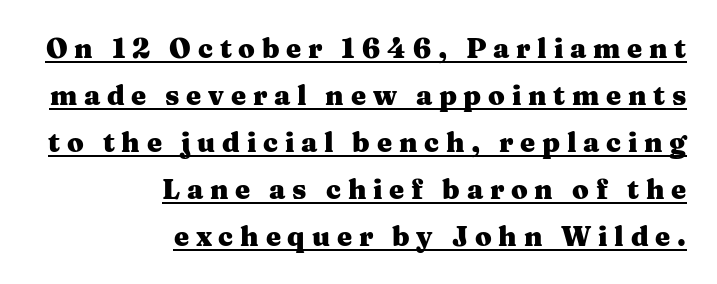
Every character sits straight up, as roman type does. Inter-character spacing is expanded well beyond the font's built-in metrics. Students, this is bold: see how much ink each stroke carries. The setting favours the right margin, as signatures and pull-quotes sometimes do. Like a heading marked for emphasis, these lines bear an underscore.
